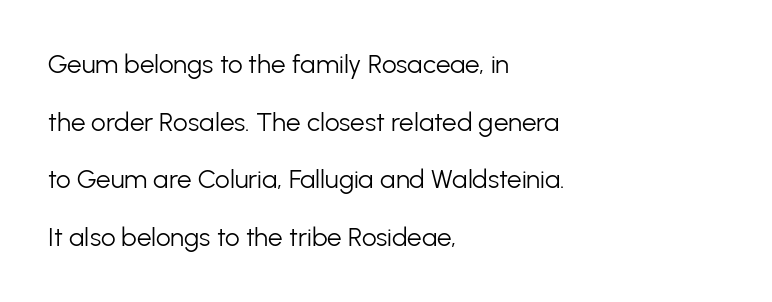
Q: Is the text bold? A: No.
Q: Is the text italic (slanted)? A: No, it is upright.
Q: Is the text underlined? A: No.
Q: How is the paragraph aligned? A: Left-aligned.
Q: Is the spacing between letters normal or unusually wide? A: Normal.
Q: Is the spacing between lines tight, normal or loose? A: Loose.
